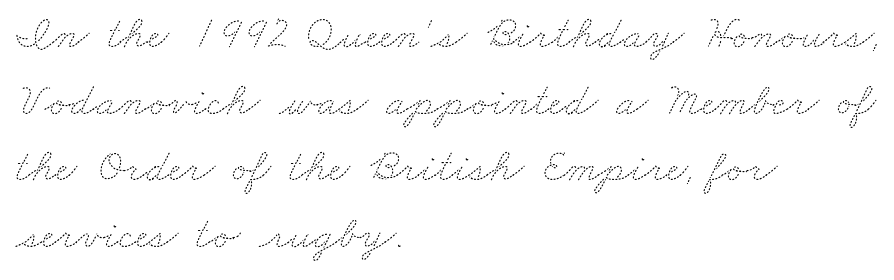
This is not heavy type; no bold has been used. One-word summary of the alignment: left. Students, note that the glyphs here touch the page at normal intervals. Note the varied advance widths — an 'i' is clearly narrower than an 'm'. Quick note: underline off. Line spacing here is normal.
